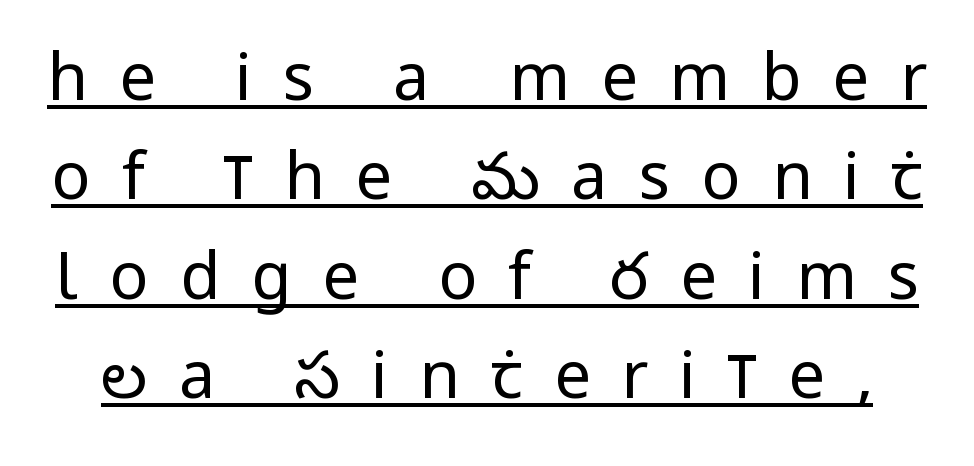
A typesetter would call this heavily tracked-out type. The words here are underlined. No feet cap the strokes, marking this as sans-serif type. The strokes carry an ordinary text weight at most. Designer's note — italics off, roman on.
